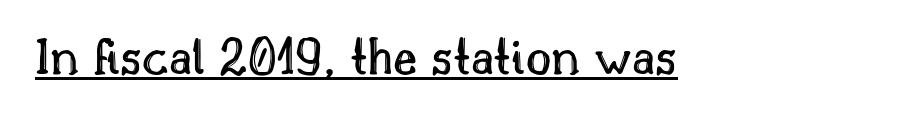
Words appear dense and cohesive because spacing is normal. Proportional: the letters do not fall into vertical columns. The font's upright variant was chosen for this text. Compared with undecorated copy, this sample adds a rule below the words.
